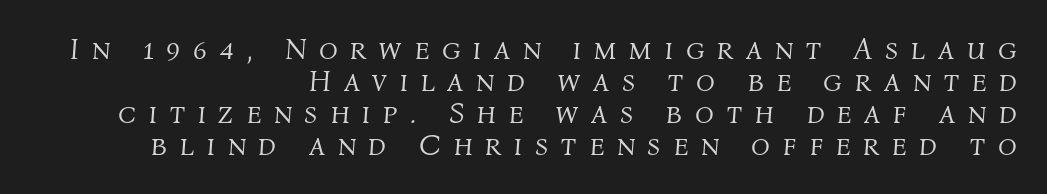
{"italic": "yes", "lean": "right", "slant_degrees": 4, "bold": "no", "weight": "light", "width": "normal", "stroke_contrast": "medium", "x_height": "medium", "monospaced": "no", "underline": "no", "align": "right", "line_spacing": "tight", "line_spacing_ratio": 1.03, "letter_spacing": "wide", "letter_spacing_em": 0.41, "glyph_px": 31}
